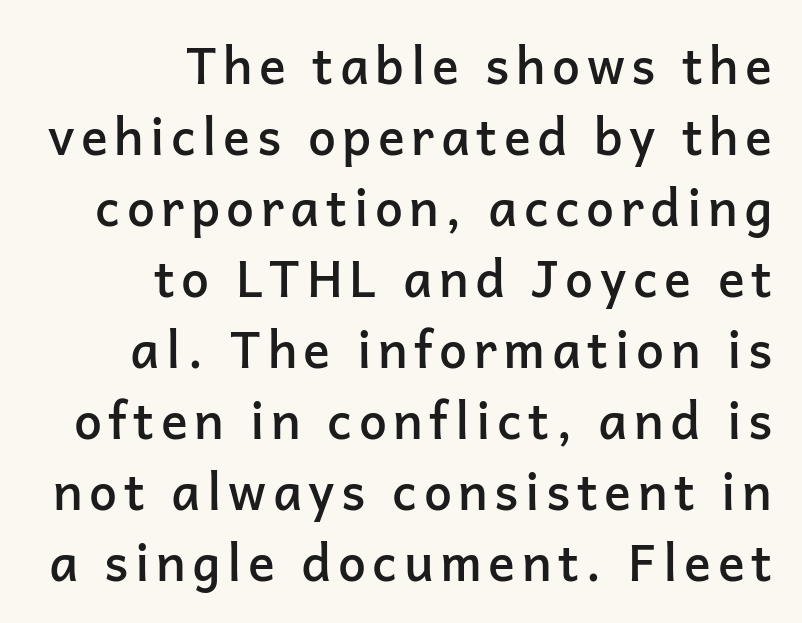
Has an underline been added? It has not. The typesetter chose a ragged-left arrangement here. The rendering shows plain stroke endings on the letterforms — a sans-serif design. These lines are rendered in a variable-pitch font.
